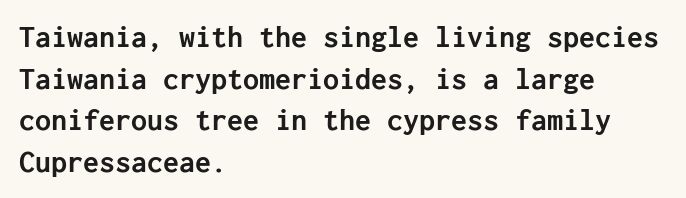
If you drew a ruler down the left edge, every line would touch it. Heft: maximum for text — a bold. The words here are not underlined. This rendering employs a face without finishing strokes, i.e., a sans-serif.
